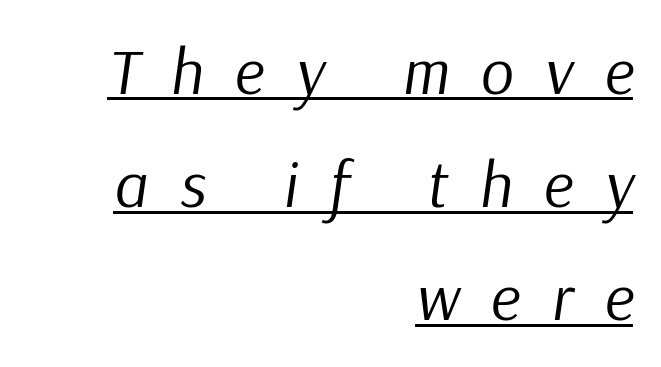
The image shows 65 px regular-weight type, italic (leaning right); set right-aligned, line spacing 1.74x, unusually wide letter spacing (+0.48 em), underlined; low stroke contrast and a medium x-height.
